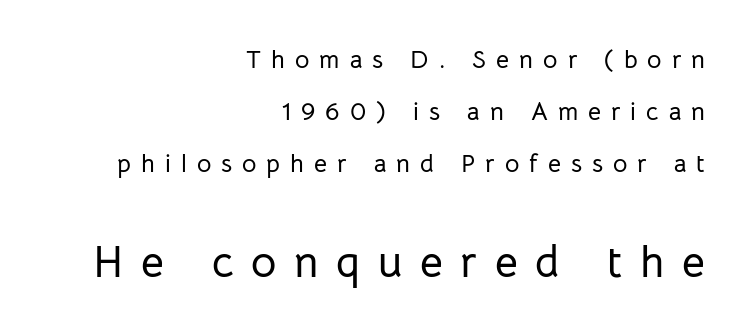
{"serif": "no", "italic": "no", "width": "normal", "stroke_contrast": "low", "x_height": "medium", "monospaced": "no", "underline": "no", "align": "right", "line_spacing": "loose", "line_spacing_ratio": 2.08, "letter_spacing": "wide", "letter_spacing_em": 0.4, "larger_block": "second", "size_ratio": 1.76, "glyph_px": 44}
